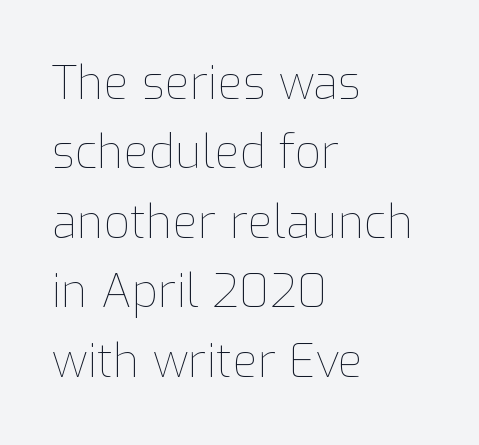
{"italic": "no", "bold": "no", "weight": "thin", "width": "normal", "stroke_contrast": "low", "x_height": "medium", "monospaced": "no", "underline": "no", "align": "left", "line_spacing": "normal", "line_spacing_ratio": 1.51, "letter_spacing": "normal", "letter_spacing_em": 0.0, "glyph_px": 46}
